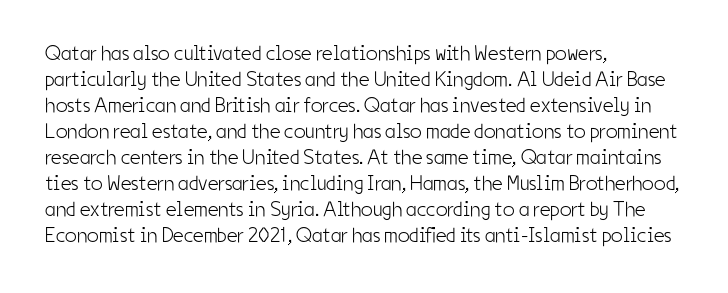
{"italic": "no", "bold": "no", "underline": "no", "align": "left", "line_spacing_ratio": 1.24, "letter_spacing": "normal", "letter_spacing_em": 0.0, "glyph_px": 21}
